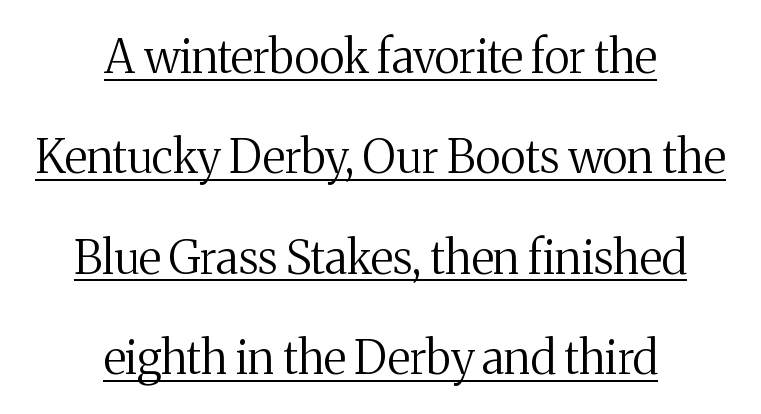
Q: Is the text bold? A: No.
Q: Is the text italic (slanted)? A: No, it is upright.
Q: Is the typeface a serif or a sans-serif typeface? A: Serif.
Q: Is the text underlined? A: Yes.
Q: How is the paragraph aligned? A: Centered.
Q: Is the spacing between letters normal or unusually wide? A: Normal.
Q: Is the spacing between lines tight, normal or loose? A: Loose.
Q: Width (condensed, normal, or wide)? A: Normal.
Q: Stroke contrast? A: Medium.
Q: x-height? A: Medium.
Q: Monospaced? A: No.
